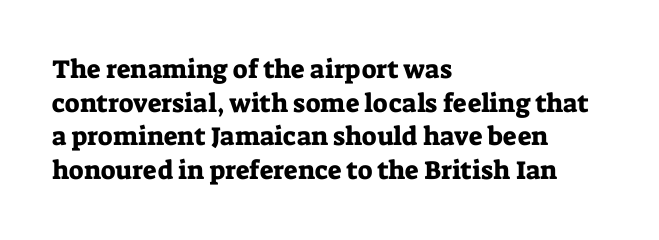
{"italic": "no", "underline": "no", "align": "left", "line_spacing": "normal", "line_spacing_ratio": 1.29, "letter_spacing": "normal", "letter_spacing_em": 0.0, "glyph_px": 26}
